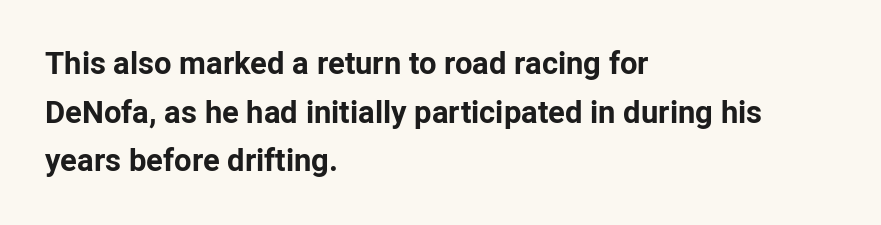
Decoration check: the copy has no underline. The face used here is proportionally spaced, like ordinary book or web type. The paragraph shown leans on its left margin. In terms of letterspacing, this is plain default setting. Leading matches the norm, producing a regular column. Unlike a traditional serif, this face leaves its strokes unadorned.
